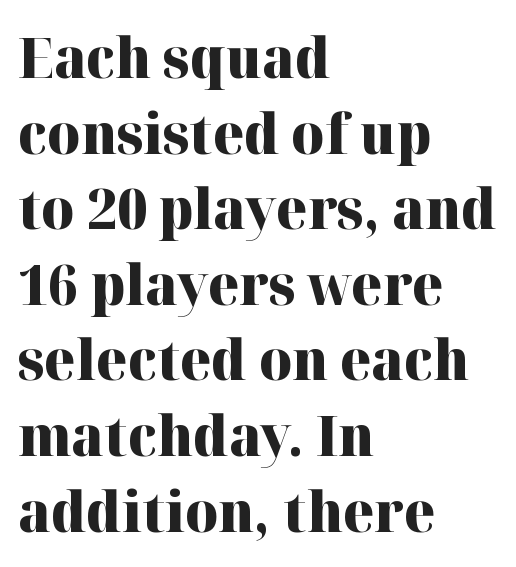
Layout note: lines flush left. Underlining? Definitely not there. Heavy-handed strokes throughout: this text is bold. If you drew a line through each stem, it would be perfectly vertical. Is this a fixed-width face? No — the glyphs have proportional, varying widths.
